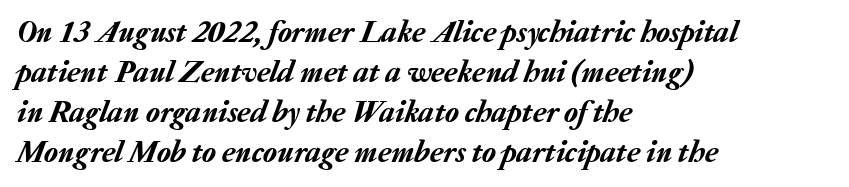
The image shows 32 px text type, italic (leaning right); set left-aligned, normal line spacing (1.25x), normal letter spacing, not underlined; low stroke contrast and a medium x-height.
